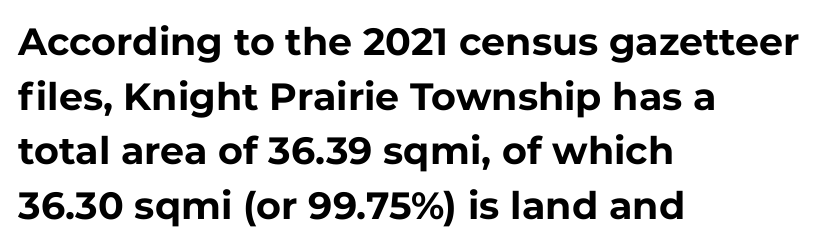
Honestly, there is no underline to notice here at all. Chunky letters — that's bold for sure. Teacher's note: observe the even left margin — that is flush-left alignment. Observe the ordinary spacing: letters are neighbours, not strangers.
